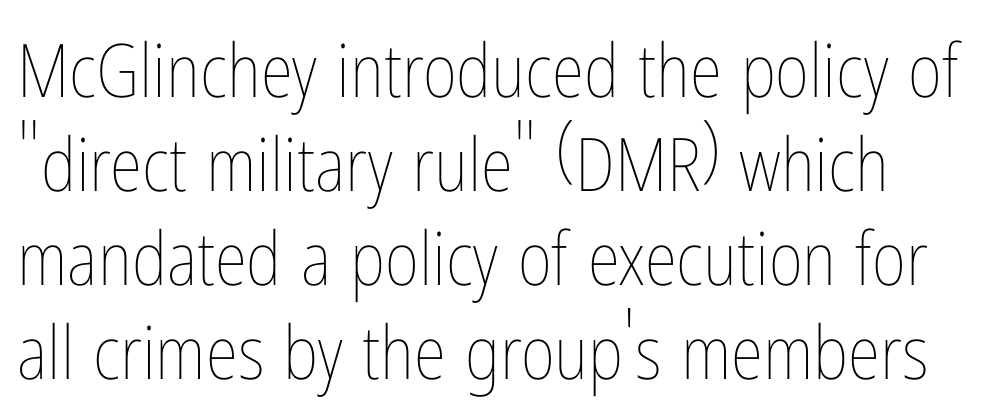
Between one letter and the next there's only the usual sliver of space. You could not count columns in this text — the font is proportionally spaced. Only glyphs here, with clear space below each row. If you drew a line through each stem, it would be perfectly vertical. The passage shown is not bold in any degree. Vertical spacing — default.
